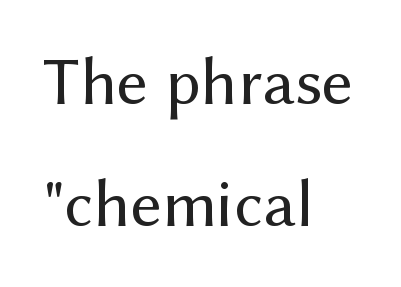
Q: Is the text bold? A: No.
Q: Is the text italic (slanted)? A: No, it is upright.
Q: Is the typeface a serif or a sans-serif typeface? A: Sans-serif.
Q: Is the text underlined? A: No.
Q: How is the paragraph aligned? A: Left-aligned.
Q: Is the spacing between letters normal or unusually wide? A: Normal.
Q: Width (condensed, normal, or wide)? A: Normal.
Q: Stroke contrast? A: Medium.
Q: x-height? A: Medium.
Q: Monospaced? A: No.
